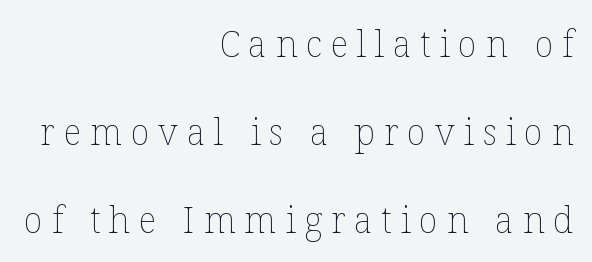
Q: Is the text bold? A: No.
Q: Is the text italic (slanted)? A: No, it is upright.
Q: Is the text underlined? A: No.
Q: How is the paragraph aligned? A: Right-aligned.
Q: Is the spacing between letters normal or unusually wide? A: Unusually wide.
Q: Is the spacing between lines tight, normal or loose? A: Loose.
Q: Width (condensed, normal, or wide)? A: Normal.
Q: Stroke contrast? A: Low.
Q: x-height? A: Medium.
Q: Monospaced? A: No.
